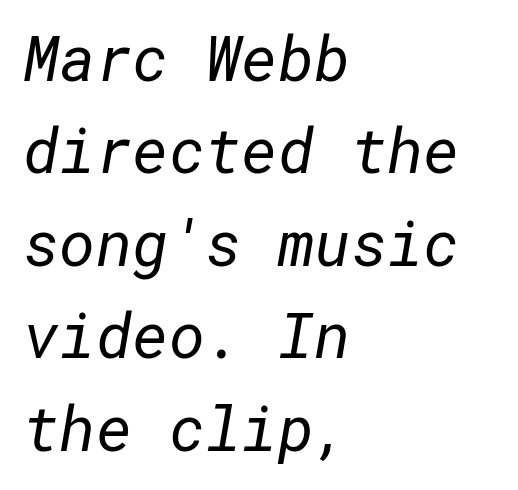
Q: Is the text bold? A: No.
Q: Is the typeface a serif or a sans-serif typeface? A: Sans-serif.
Q: Is the text underlined? A: No.
Q: How is the paragraph aligned? A: Left-aligned.
Q: Is the spacing between letters normal or unusually wide? A: Normal.
Q: Is the spacing between lines tight, normal or loose? A: Normal.
Q: Width (condensed, normal, or wide)? A: Normal.
Q: Stroke contrast? A: Low.
Q: x-height? A: Medium.
